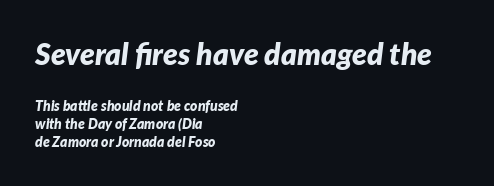
Q: Is the text bold? A: Yes.
Q: Is the text italic (slanted)? A: Yes, it leans right by about 7 degrees.
Q: Is the text underlined? A: No.
Q: How is the paragraph aligned? A: Left-aligned.
Q: Is the spacing between letters normal or unusually wide? A: Normal.
Q: Is the spacing between lines tight, normal or loose? A: Normal.
Q: Which block of text is set in a larger size, the first (top) or the second (bottom)? A: The first (top) one.
Q: Width (condensed, normal, or wide)? A: Normal.
Q: Stroke contrast? A: Low.
Q: x-height? A: Medium.
Q: Monospaced? A: No.
